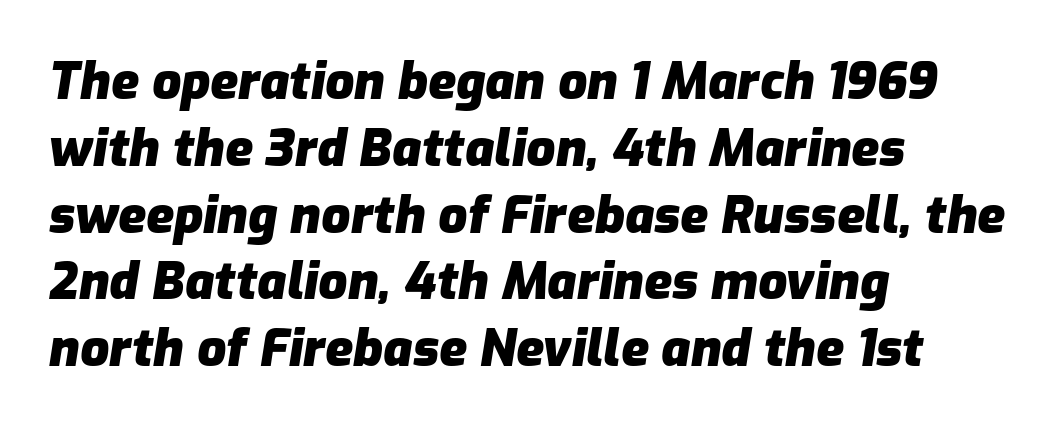
{"italic": "yes", "lean": "right", "slant_degrees": 9, "bold": "yes", "weight": "heavy", "width": "normal", "stroke_contrast": "low", "x_height": "medium", "monospaced": "no", "underline": "no", "align": "left", "line_spacing": "normal", "line_spacing_ratio": 1.31, "letter_spacing": "normal", "letter_spacing_em": 0.0, "glyph_px": 51}
